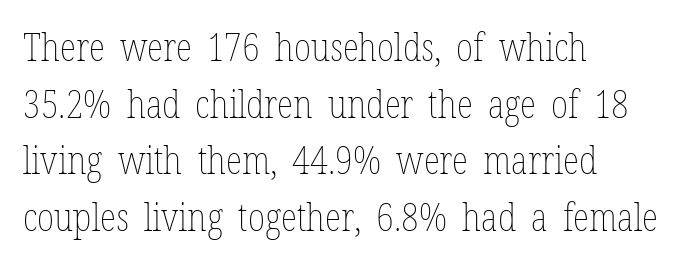
{"italic": "no", "bold": "no", "weight": "thin", "width": "condensed", "stroke_contrast": "low", "x_height": "medium", "monospaced": "no", "underline": "no", "align": "left", "line_spacing": "normal", "line_spacing_ratio": 1.49, "letter_spacing": "normal", "letter_spacing_em": 0.0, "glyph_px": 38}
